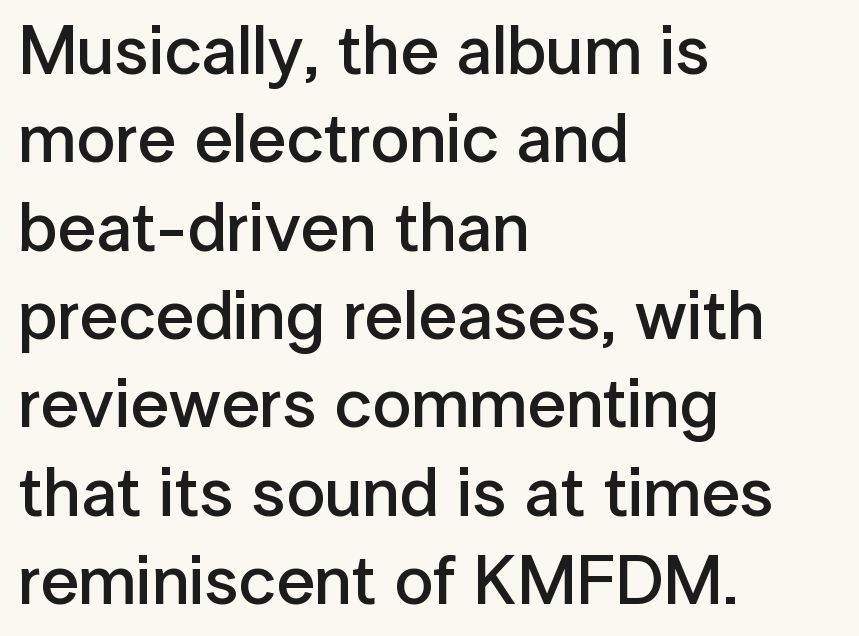
Q: Is the text bold? A: Semi-bold.
Q: Is the text italic (slanted)? A: No, it is upright.
Q: Is the typeface a serif or a sans-serif typeface? A: Sans-serif.
Q: Is the text underlined? A: No.
Q: How is the paragraph aligned? A: Left-aligned.
Q: Is the spacing between letters normal or unusually wide? A: Normal.
Q: Is the spacing between lines tight, normal or loose? A: Normal.
Q: Width (condensed, normal, or wide)? A: Normal.
Q: Stroke contrast? A: Low.
Q: x-height? A: Medium.
Q: Monospaced? A: No.
